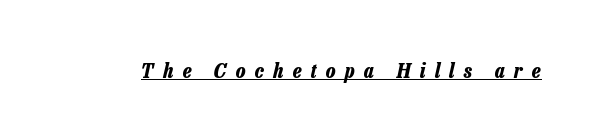
The image shows 21 px bold type, italic (leaning right); set unusually wide letter spacing (+0.45 em), underlined.
